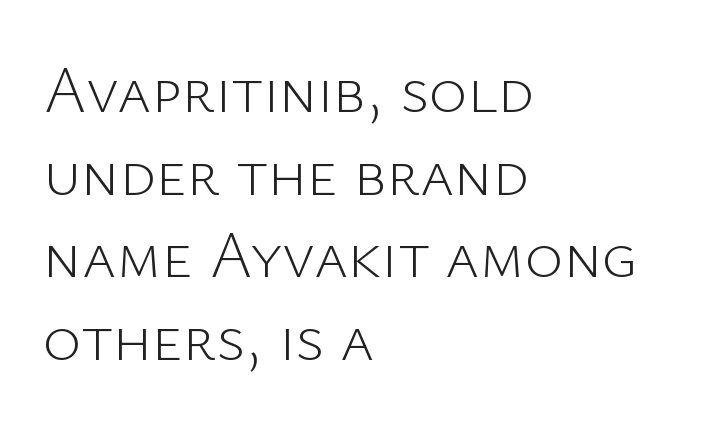
{"serif": "no", "italic": "no", "bold": "no", "weight": "light", "width": "normal", "stroke_contrast": "low", "x_height": "medium", "monospaced": "no", "underline": "no", "align": "left", "line_spacing": "normal", "line_spacing_ratio": 1.27, "letter_spacing": "normal", "letter_spacing_em": 0.0, "glyph_px": 65}
